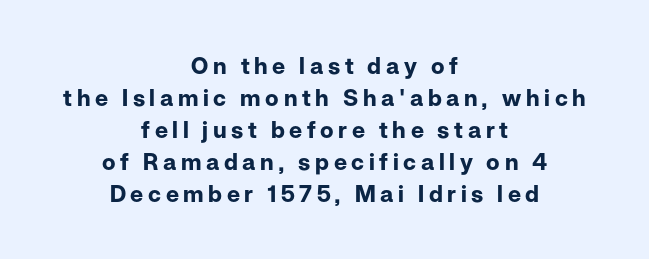
The image shows 23 px bold type, upright; set centered, normal line spacing (1.39x), unusually wide letter spacing (+0.2 em), not underlined.
